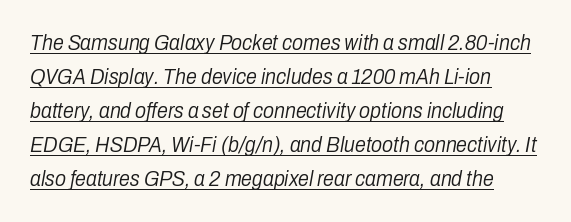
The image shows 22 px text type, italic (leaning right); set normal line spacing (1.55x), normal letter spacing, underlined.
